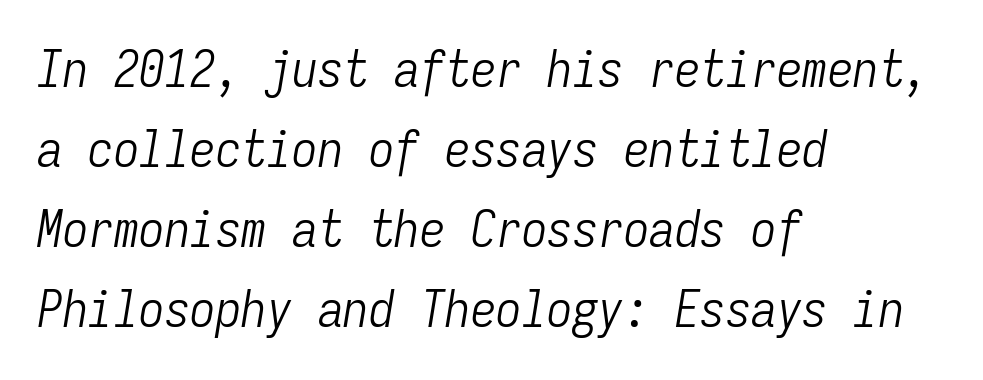
The image shows 51 px light, condensed type, italic (leaning right), monospaced; set left-aligned, normal line spacing (1.57x), normal letter spacing, not underlined; low stroke contrast and a medium x-height.
